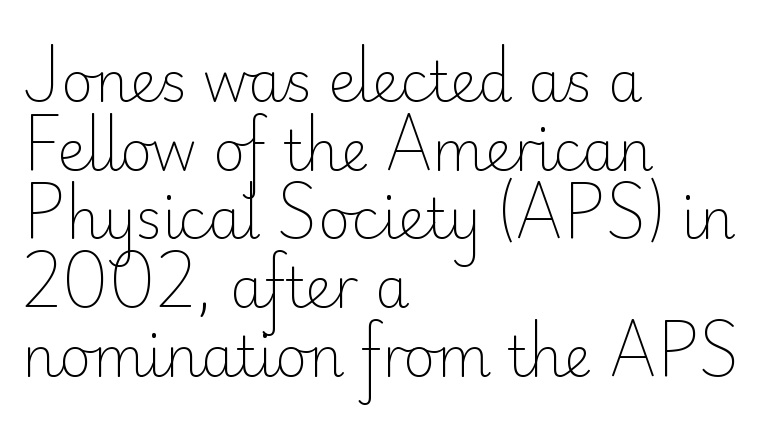
This block has exactly the height ordinary leading produces. Descenders are the only things crossing below the line. You could not count columns in this text — the font is proportionally spaced. No chunkiness to these letters — they're not bold. Characters follow at the spacing the type designer built in.
